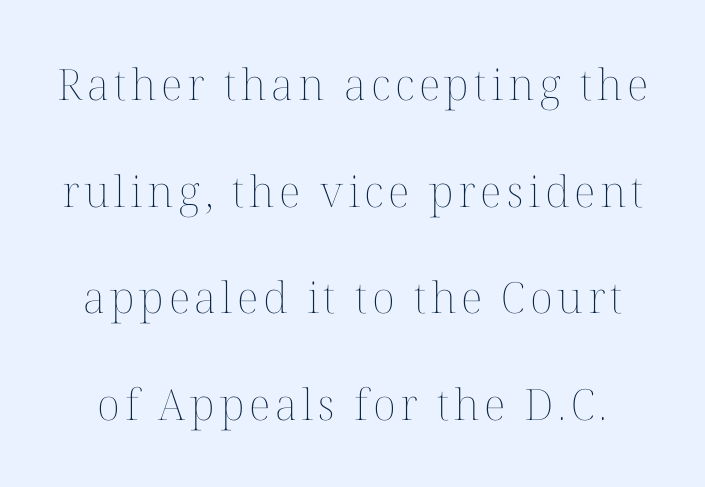
Q: Is the text bold? A: No.
Q: Is the text italic (slanted)? A: No, it is upright.
Q: Is the text underlined? A: No.
Q: Is the spacing between lines tight, normal or loose? A: Loose.
Q: Width (condensed, normal, or wide)? A: Normal.
Q: Stroke contrast? A: Medium.
Q: x-height? A: Medium.
Q: Monospaced? A: No.
